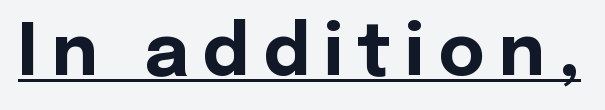
The image shows 71 px bold sans-serif type, upright; set unusually wide letter spacing (+0.2 em), underlined; a medium x-height.
